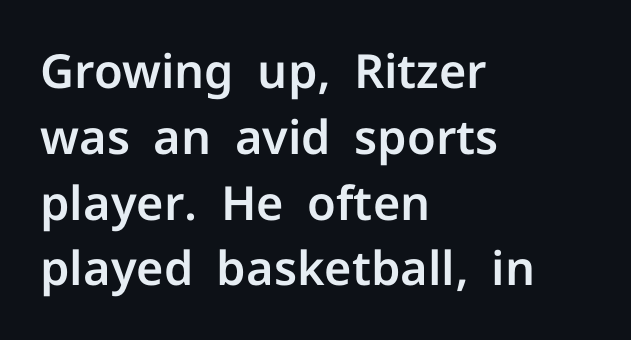
{"serif": "no", "italic": "no", "width": "normal", "stroke_contrast": "low", "x_height": "medium", "monospaced": "no", "underline": "no", "align": "left", "line_spacing": "normal", "line_spacing_ratio": 1.4, "letter_spacing": "normal", "letter_spacing_em": 0.0, "glyph_px": 47}
